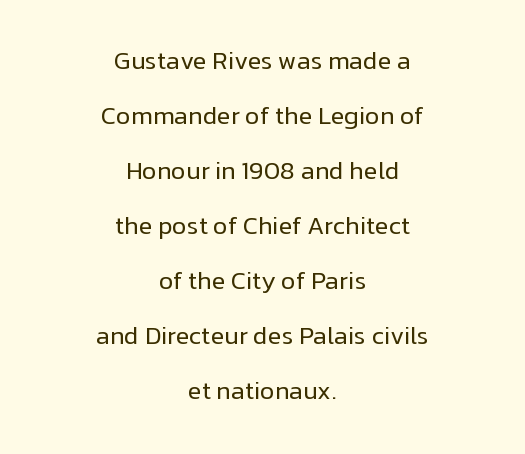
Q: Is the text bold? A: No.
Q: Is the text italic (slanted)? A: No, it is upright.
Q: Is the text underlined? A: No.
Q: How is the paragraph aligned? A: Centered.
Q: Is the spacing between letters normal or unusually wide? A: Normal.
Q: Is the spacing between lines tight, normal or loose? A: Loose.
